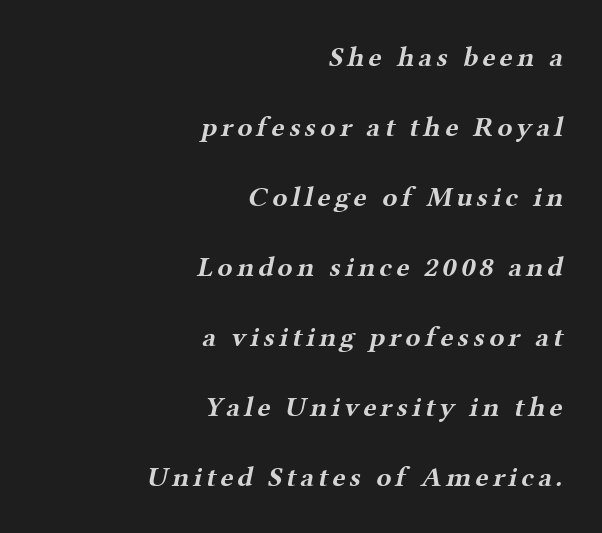
Q: Is the text bold? A: Yes.
Q: Is the typeface a serif or a sans-serif typeface? A: Serif.
Q: Is the text underlined? A: No.
Q: How is the paragraph aligned? A: Right-aligned.
Q: Is the spacing between lines tight, normal or loose? A: Loose.
Q: Width (condensed, normal, or wide)? A: Wide.
Q: Stroke contrast? A: Medium.
Q: x-height? A: Medium.
Q: Monospaced? A: No.
